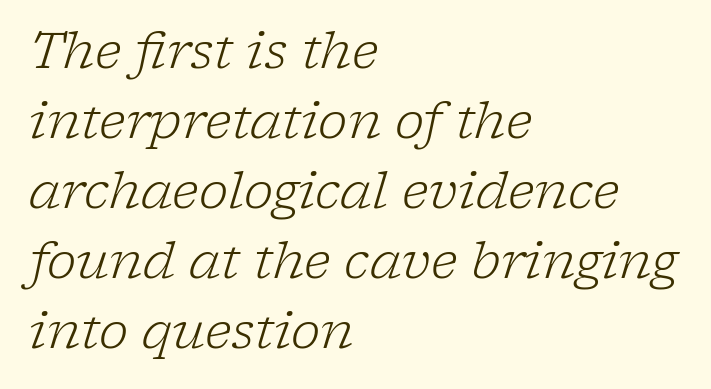
Q: Is the text bold? A: No.
Q: Is the text italic (slanted)? A: Yes, it leans right by about 17 degrees.
Q: Is the typeface a serif or a sans-serif typeface? A: Serif.
Q: Is the text underlined? A: No.
Q: How is the paragraph aligned? A: Left-aligned.
Q: Is the spacing between letters normal or unusually wide? A: Normal.
Q: Is the spacing between lines tight, normal or loose? A: Normal.
Q: Width (condensed, normal, or wide)? A: Normal.
Q: Stroke contrast? A: Low.
Q: x-height? A: Medium.
Q: Monospaced? A: No.
